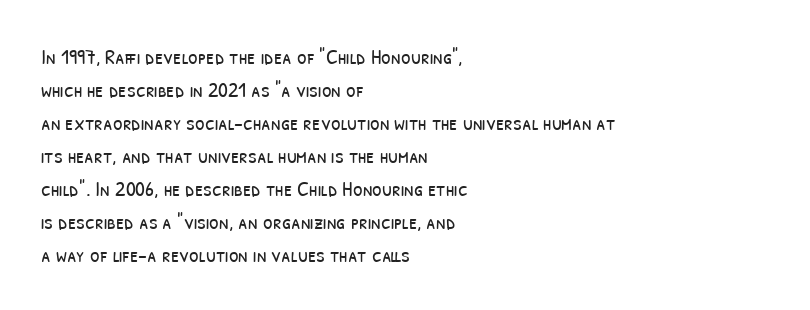
Q: Is the text bold? A: No.
Q: Is the text underlined? A: No.
Q: How is the paragraph aligned? A: Left-aligned.
Q: Is the spacing between letters normal or unusually wide? A: Normal.
Q: Is the spacing between lines tight, normal or loose? A: Normal.
